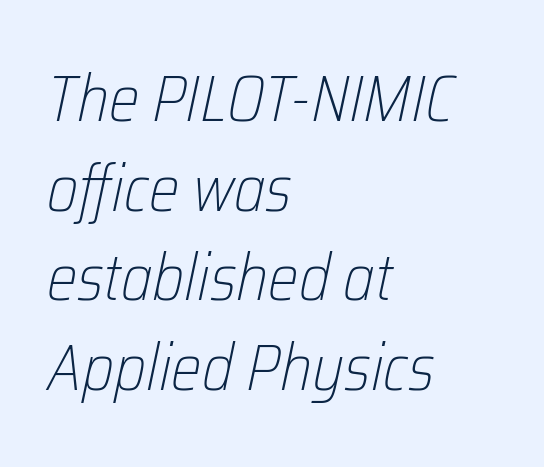
The image shows 65 px light, condensed type, italic (leaning right); set left-aligned, normal line spacing (1.38x), normal letter spacing, not underlined; low stroke contrast and a medium x-height.
